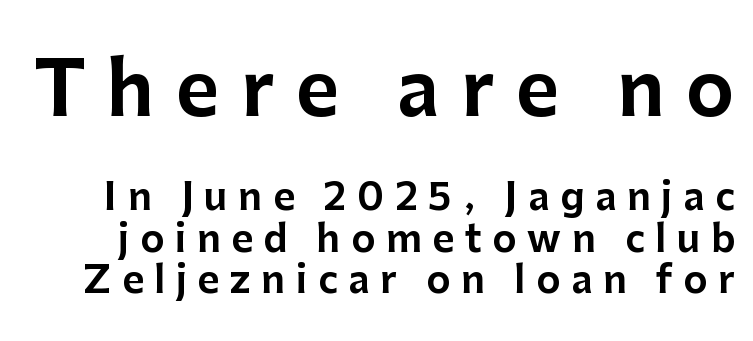
{"serif": "no", "italic": "no", "width": "normal", "stroke_contrast": "low", "x_height": "medium", "monospaced": "no", "underline": "no", "line_spacing": "tight", "line_spacing_ratio": 1.13, "letter_spacing": "wide", "letter_spacing_em": 0.29, "larger_block": "first", "size_ratio": 2.0, "glyph_px": 74}
